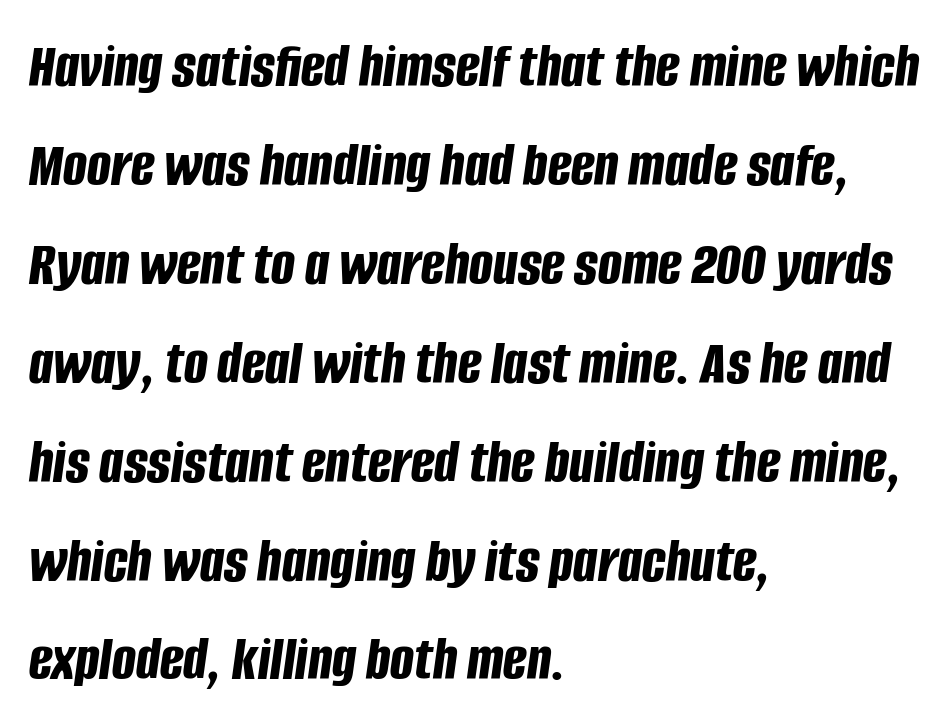
The image shows 63 px bold, condensed type, italic (leaning right); set left-aligned, normal line spacing (1.57x), normal letter spacing, not underlined; low stroke contrast and a large x-height.
